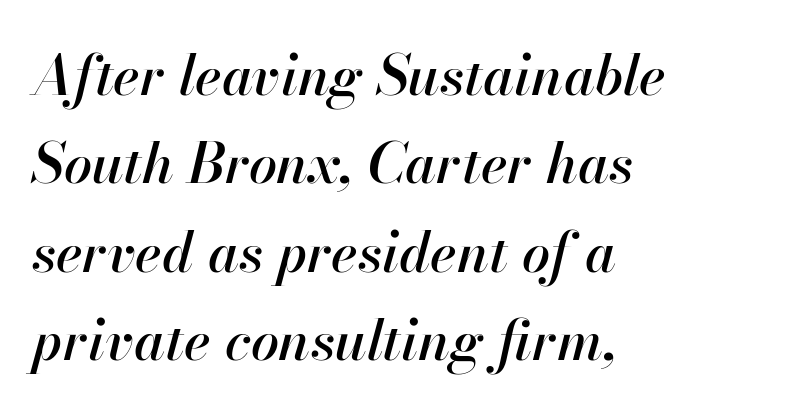
The image shows 56 px text type, italic (leaning right); set left-aligned, normal line spacing (1.58x), normal letter spacing, not underlined; high stroke contrast and a small x-height.
